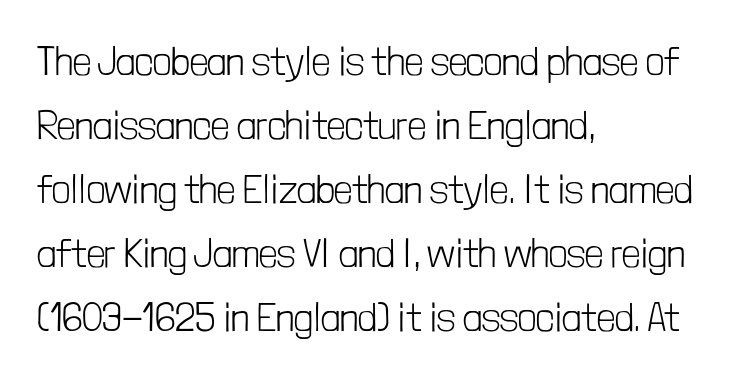
The foot of each line stays bare and open. Stem width sits at or under what a default text font uses. This sample is left-justified, so line endings fall wherever the words run out. Spacing verdict: proportional, widths tailored to each character.
